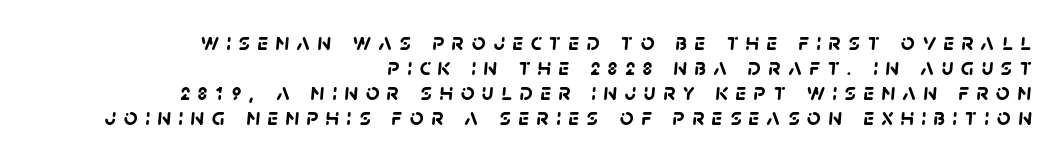
Does extra space separate the letters? Yes, quite a lot of it. Reading down the column, the eye jumps only a short way to each next line. How heavy is the stroke? Heavy — this is a bold. Words float on clear page, feet unadorned.
